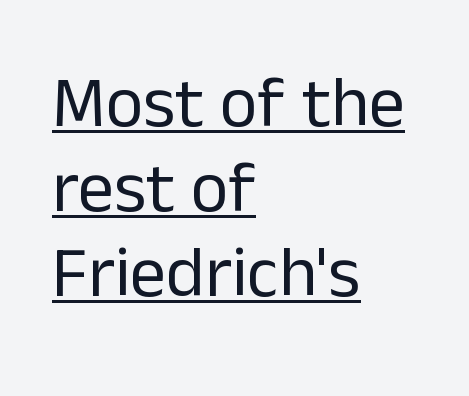
The tracking reads as untouched default to a designer's eye. A typesetter would call this proportional, since set widths differ per character. Nope, no serifs anywhere on these letters. Underlined type.
